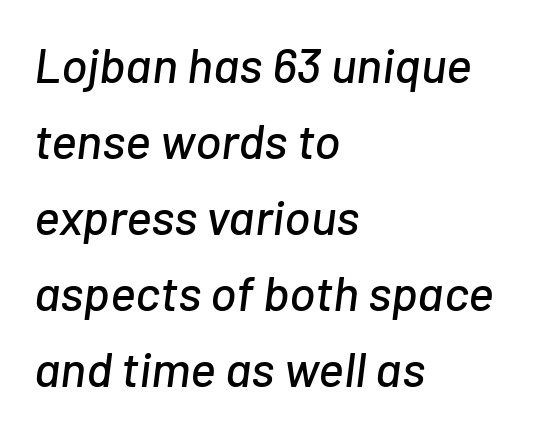
Q: Is the text italic (slanted)? A: Yes, it leans right by about 7 degrees.
Q: Is the text underlined? A: No.
Q: How is the paragraph aligned? A: Left-aligned.
Q: Is the spacing between letters normal or unusually wide? A: Normal.
Q: Is the spacing between lines tight, normal or loose? A: Normal.
Q: Width (condensed, normal, or wide)? A: Normal.
Q: Stroke contrast? A: Low.
Q: x-height? A: Medium.
Q: Monospaced? A: No.
